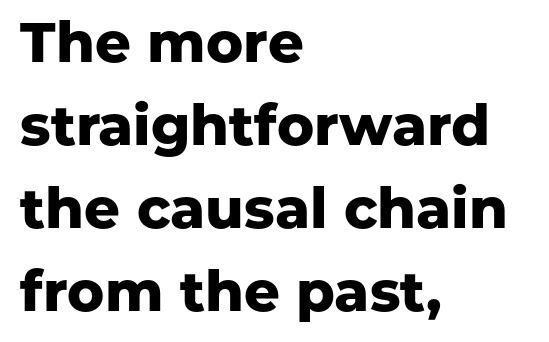
The image shows 56 px heavy sans-serif type, upright; set left-aligned, normal line spacing (1.48x), normal letter spacing, not underlined; low stroke contrast and a medium x-height.
